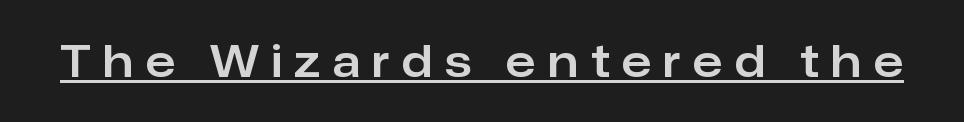
The image shows 44 px sans-serif type, upright; set unusually wide letter spacing (+0.28 em), underlined; low stroke contrast and a medium x-height.
